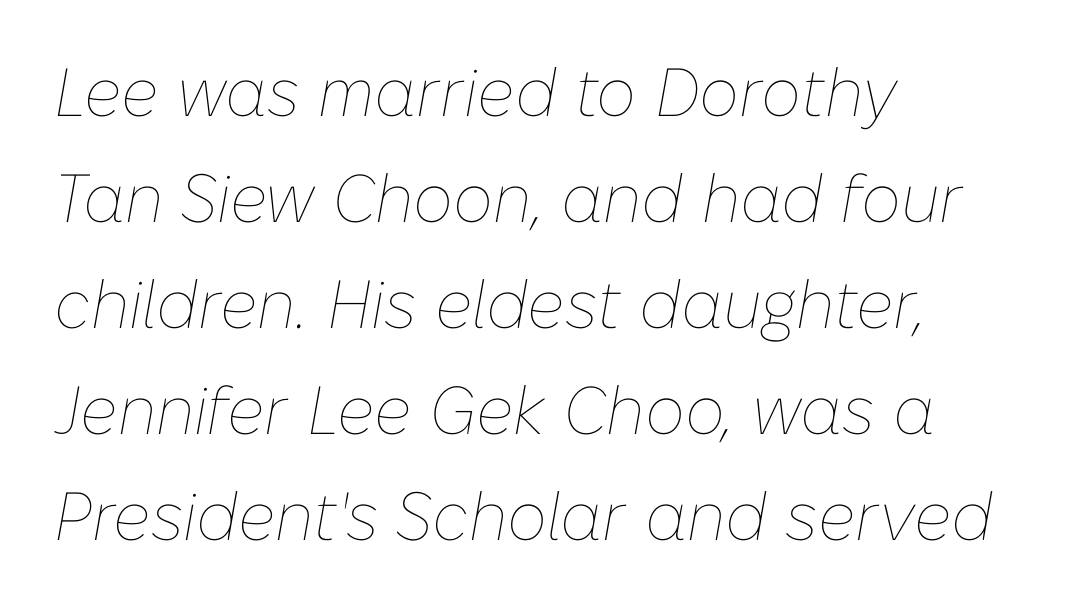
The image shows 68 px thin type, italic (leaning right); set left-aligned, normal line spacing (1.56x), normal letter spacing, not underlined; low stroke contrast and a medium x-height.
